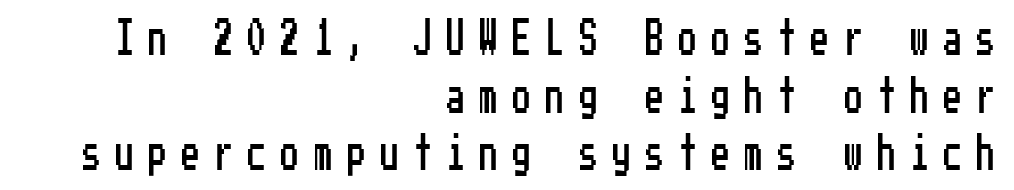
{"serif": "no", "italic": "no", "width": "condensed", "stroke_contrast": "low", "x_height": "medium", "underline": "no", "align": "right", "line_spacing": "normal", "line_spacing_ratio": 1.6, "letter_spacing": "wide", "letter_spacing_em": 0.42, "glyph_px": 36}
